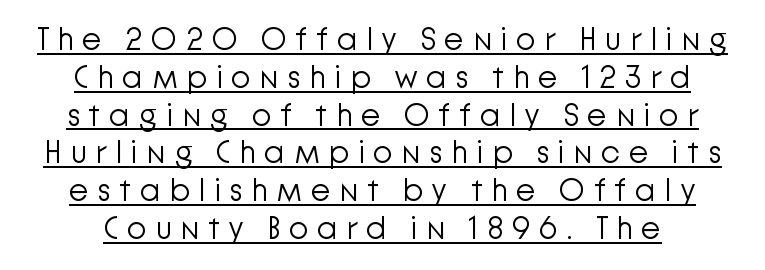
This is sans-serif lettering, the kind often seen on screens and signage. Inter-character spacing is expanded well beyond the font's built-in metrics. You can see a thin bar hugging the bottom of the glyphs. Stem width sits at or under what a default text font uses. Looks like regular typesetting: each glyph gets only the width it needs.
